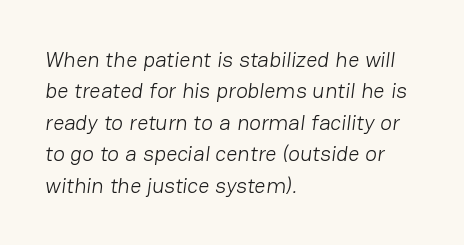
The image shows 22 px text type; set left-aligned, normal line spacing (1.43x), normal letter spacing, not underlined.
